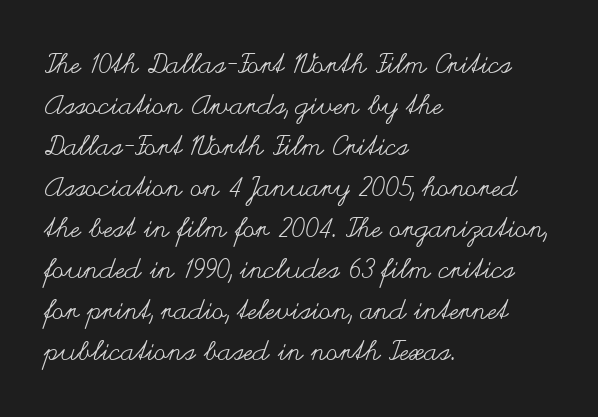
On a weight scale, this lands at 450 or below. The passage shown has conventional tracking throughout. A normal amount of white space separates one row of letters from the next. The rag falls on the right side of this text block.
